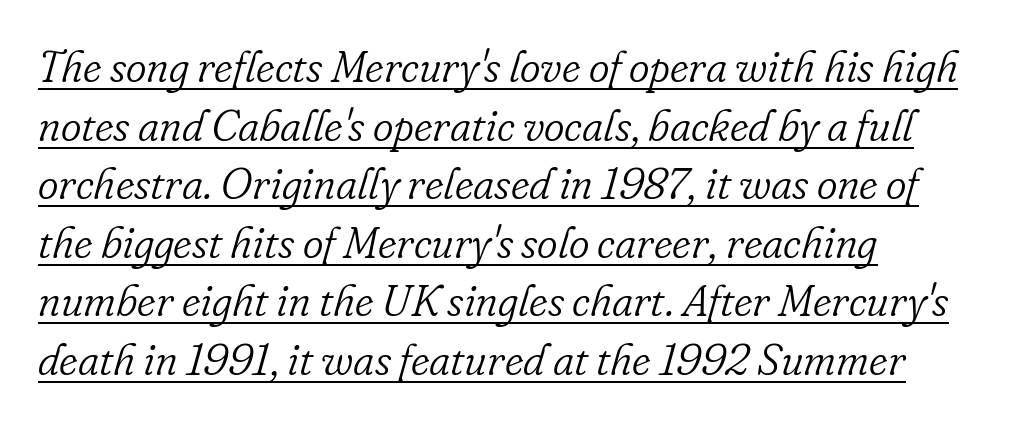
The image shows 44 px light serif type, italic (leaning right); set left-aligned, normal line spacing (1.33x), normal letter spacing, underlined; low stroke contrast and a small x-height.
